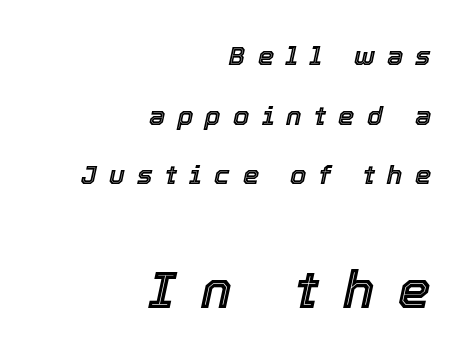
The image shows 52 px text type, italic (leaning right); set right-aligned, loose line spacing (2.29x), unusually wide letter spacing (+0.47 em), not underlined; the second (bottom) block is 2.0x larger; a medium x-height.
